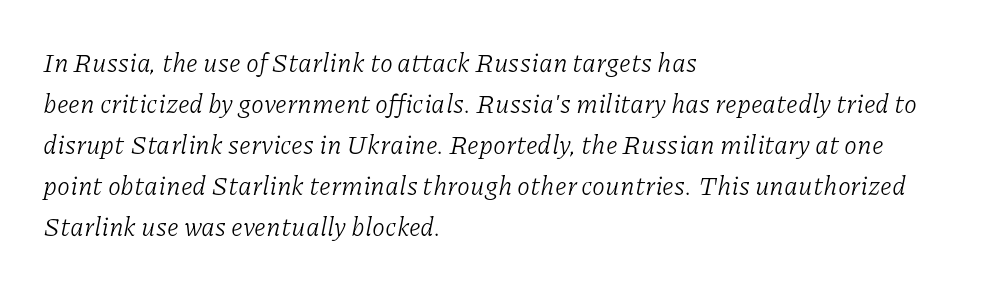
The image shows 26 px text type, italic (leaning right); set left-aligned, normal line spacing (1.58x), normal letter spacing, not underlined.
